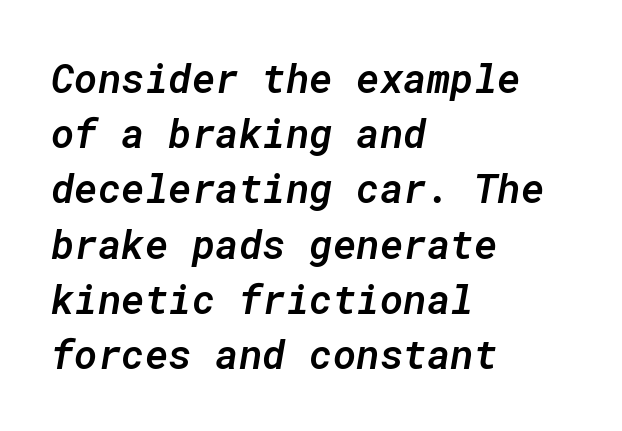
What stands out about the letter spacing? Nothing — it is the standard amount. Its strokes are somewhat broadened, the hallmark of semibold type. The vertical gap from one line to the next is medium. The glyphs look as if they've been sheared to an angle.
